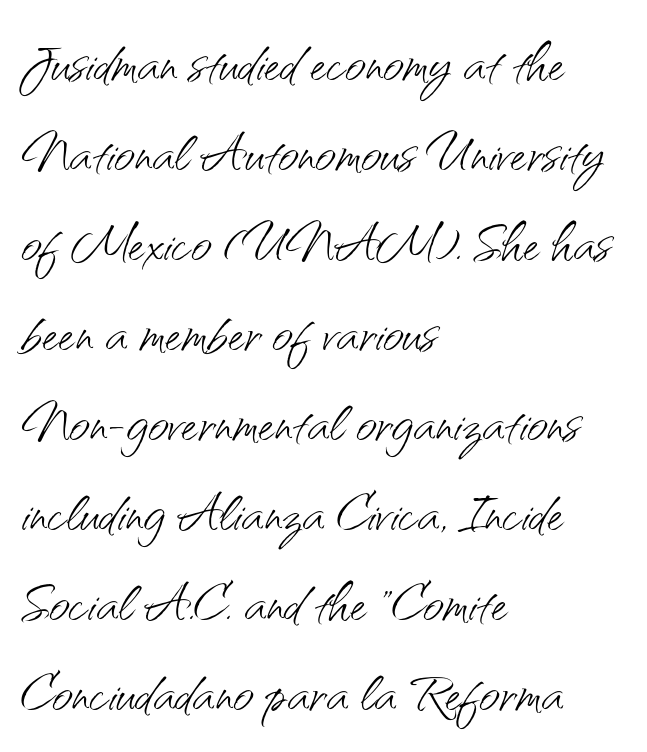
{"serif": "no", "bold": "no", "weight": "light", "width": "normal", "stroke_contrast": "medium", "x_height": "small", "monospaced": "no", "underline": "no", "align": "left", "line_spacing": "normal", "line_spacing_ratio": 1.25, "letter_spacing": "normal", "letter_spacing_em": 0.0, "glyph_px": 72}
